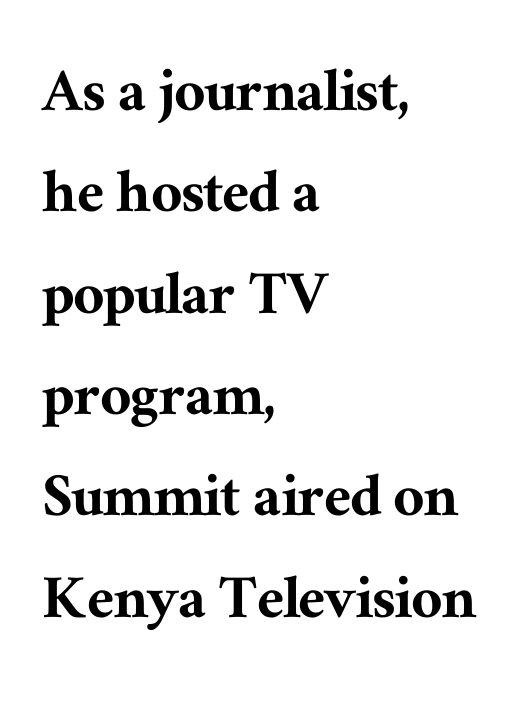
The rendering shows small feet on the letterforms — a serif design. Lines of text with bare space underneath. Glyph-to-glyph distance matches everyday printed text. Successive baselines arrive at the customary interval.
